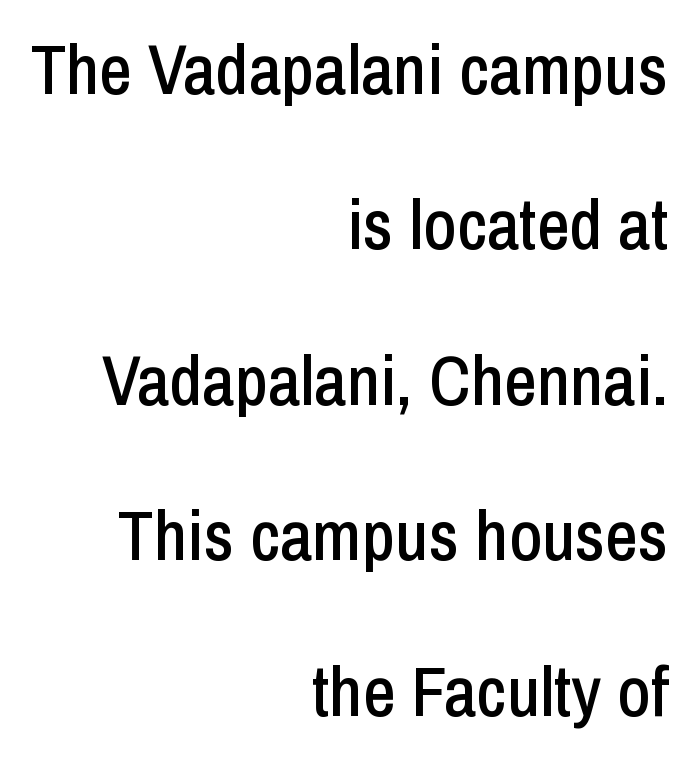
The image shows 71 px condensed sans-serif type, upright; set right-aligned, loose line spacing (2.19x), normal letter spacing, not underlined; low stroke contrast and a medium x-height.
